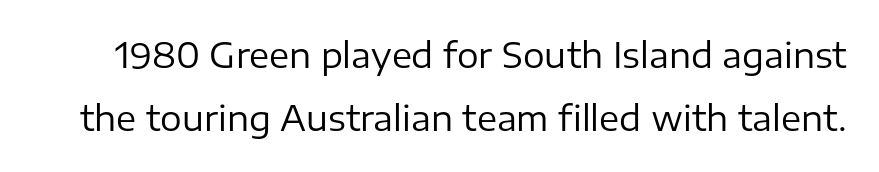
Q: Is the text bold? A: No.
Q: Is the text italic (slanted)? A: No, it is upright.
Q: Is the typeface a serif or a sans-serif typeface? A: Sans-serif.
Q: Is the text underlined? A: No.
Q: Is the spacing between letters normal or unusually wide? A: Normal.
Q: Width (condensed, normal, or wide)? A: Normal.
Q: Stroke contrast? A: Low.
Q: x-height? A: Medium.
Q: Monospaced? A: No.
